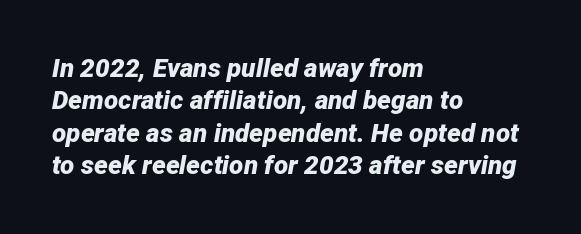
The foot of each line stays bare and open. How are the letters spaced? Ordinarily, with no added tracking. The glyphs have the mass of a bold cut. Reading down the column, the eye jumps a familiar distance to each next line.
